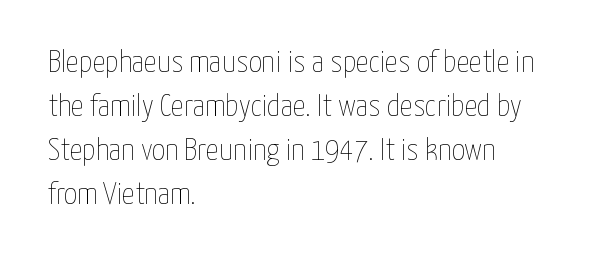
Q: Is the text bold? A: No.
Q: Is the text italic (slanted)? A: No, it is upright.
Q: Is the text underlined? A: No.
Q: How is the paragraph aligned? A: Left-aligned.
Q: Is the spacing between letters normal or unusually wide? A: Normal.
Q: Is the spacing between lines tight, normal or loose? A: Normal.
Q: Width (condensed, normal, or wide)? A: Condensed.
Q: Stroke contrast? A: Low.
Q: x-height? A: Medium.
Q: Monospaced? A: No.
